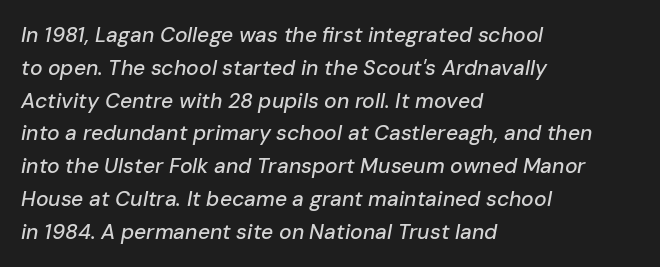
Q: Is the text italic (slanted)? A: Yes, it leans right by about 10 degrees.
Q: Is the text underlined? A: No.
Q: How is the paragraph aligned? A: Left-aligned.
Q: Is the spacing between letters normal or unusually wide? A: Normal.
Q: Is the spacing between lines tight, normal or loose? A: Normal.
